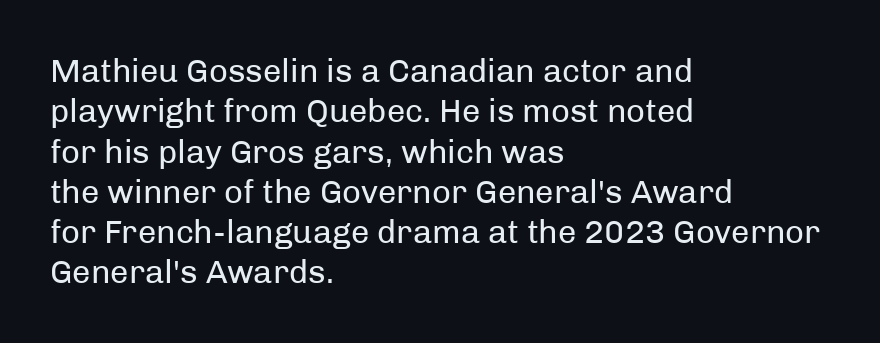
Q: Is the text bold? A: No.
Q: Is the text italic (slanted)? A: No, it is upright.
Q: Is the typeface a serif or a sans-serif typeface? A: Sans-serif.
Q: Is the text underlined? A: No.
Q: How is the paragraph aligned? A: Left-aligned.
Q: Is the spacing between letters normal or unusually wide? A: Normal.
Q: Width (condensed, normal, or wide)? A: Normal.
Q: Stroke contrast? A: Low.
Q: x-height? A: Medium.
Q: Monospaced? A: No.
